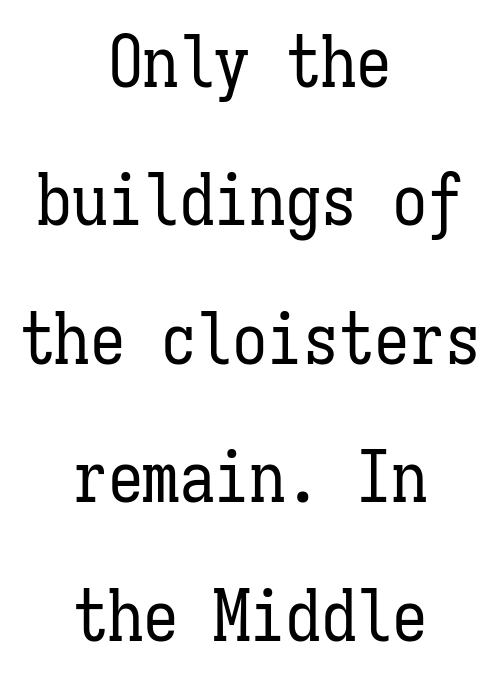
The face used here is rendered with its standard letterfit. Descenders are the only things crossing below the line. Short and long lines alike share a common midpoint. Fixed-width glyphs throughout — classic coding-font behaviour. Ascenders rise straight up at ninety degrees.
